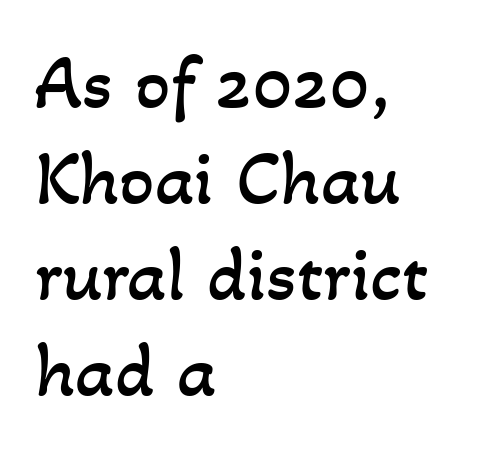
Unbolded letterforms with no extra heft. Quick note: underline off. Each letter keeps its own natural width here, so spacing adapts to shape. You could call the tracking neutral — neither tight nor loose. Visually the block forms a straight wall on the left and a jagged coastline on the right.
